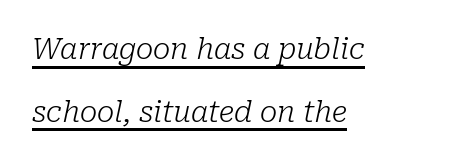
Compared with a typical body face, this is equally light or lighter still. The string is rendered with underlining switched on. Nobody touched the tracking dial on this one. Think of a printed novel: that variable character pitch is what you see here. I'd call this a serif setting — the letters wear small feet.
